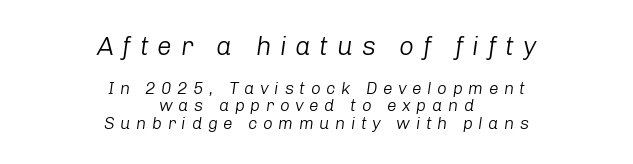
{"italic": "yes", "lean": "right", "slant_degrees": 8, "bold": "no", "underline": "no", "align": "center", "line_spacing": "tight", "line_spacing_ratio": 1.03, "letter_spacing": "wide", "letter_spacing_em": 0.33, "larger_block": "first", "size_ratio": 1.53, "glyph_px": 26}
